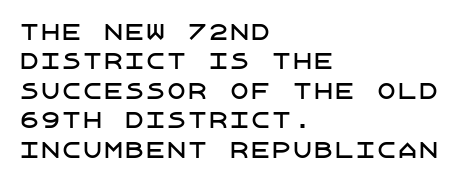
The image shows 21 px text type, upright; set left-aligned, normal line spacing (1.4x), normal letter spacing, not underlined.
